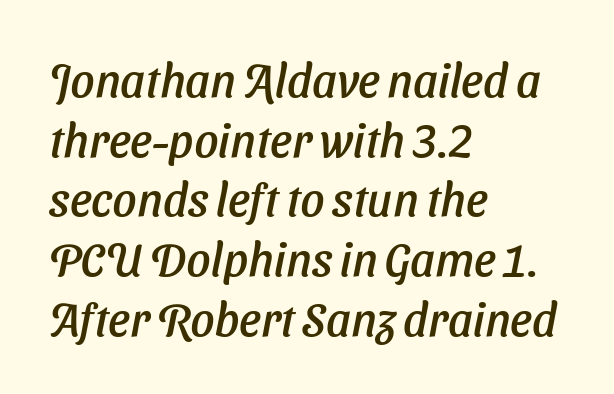
Q: Is the typeface a serif or a sans-serif typeface? A: Serif.
Q: Is the text underlined? A: No.
Q: How is the paragraph aligned? A: Left-aligned.
Q: Is the spacing between letters normal or unusually wide? A: Normal.
Q: Is the spacing between lines tight, normal or loose? A: Normal.
Q: Width (condensed, normal, or wide)? A: Normal.
Q: Stroke contrast? A: Low.
Q: x-height? A: Medium.
Q: Monospaced? A: No.
